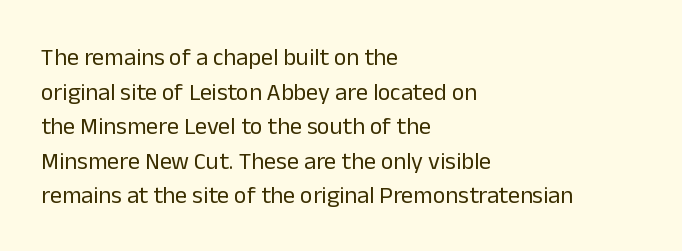
The image shows 24 px text type, upright; set left-aligned, normal line spacing (1.44x), normal letter spacing, not underlined.
